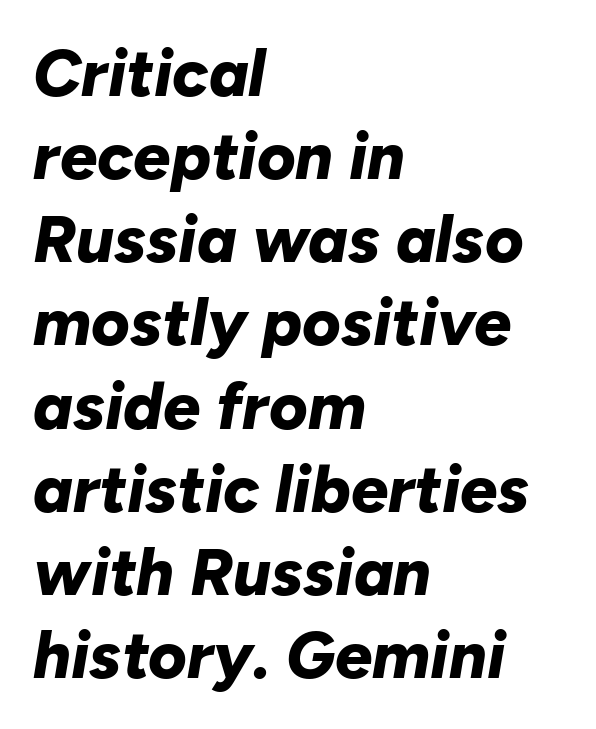
Q: Is the text bold? A: Yes.
Q: Is the text italic (slanted)? A: Yes, it leans right by about 10 degrees.
Q: Is the text underlined? A: No.
Q: How is the paragraph aligned? A: Left-aligned.
Q: Is the spacing between letters normal or unusually wide? A: Normal.
Q: Is the spacing between lines tight, normal or loose? A: Normal.
Q: Width (condensed, normal, or wide)? A: Normal.
Q: Stroke contrast? A: Low.
Q: x-height? A: Medium.
Q: Monospaced? A: No.
